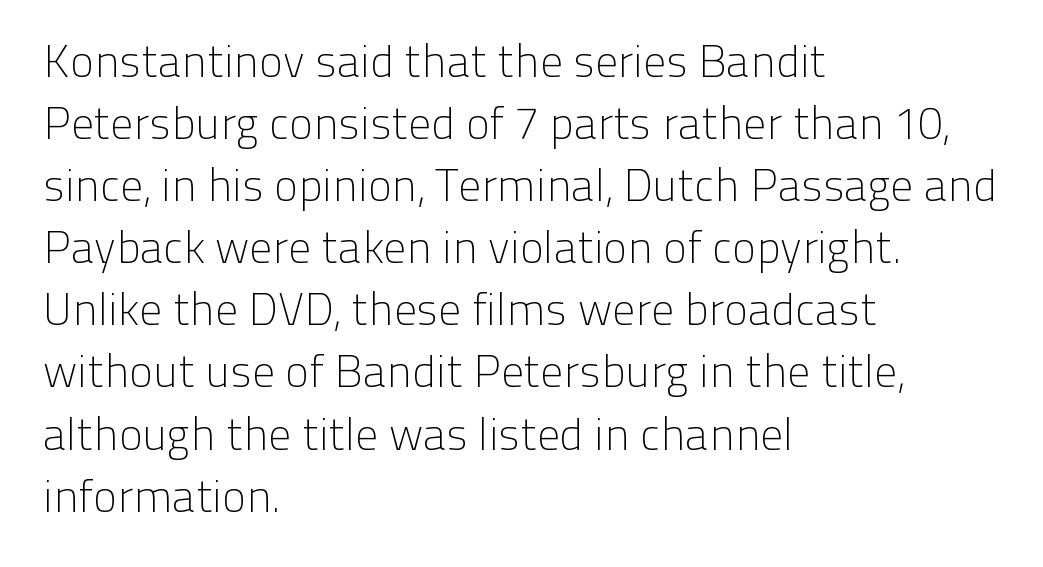
Compared with typical paragraphs, the rows here are spaced about the same. A quiet, ordinary-to-light weight characterises the typeface. Casual observation: everything's shoved over to the left. Nothing unusual about the tracking: characters are spaced as the font intends. Do the letters lean? They stand straight.
